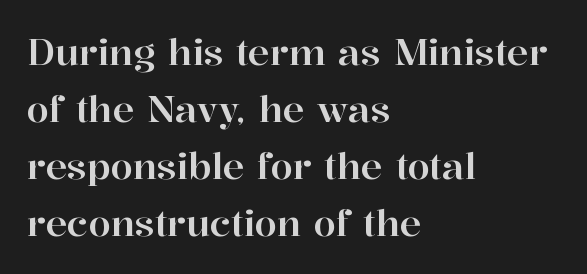
The image shows 36 px serif type, upright; set left-aligned, normal line spacing (1.58x), normal letter spacing, not underlined; high stroke contrast and a medium x-height.
